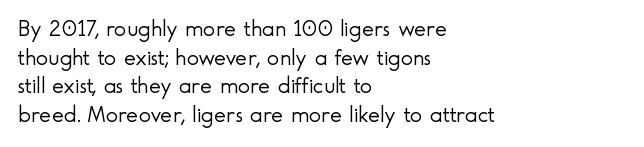
{"italic": "no", "bold": "no", "underline": "no", "align": "left", "line_spacing": "normal", "line_spacing_ratio": 1.25, "letter_spacing": "normal", "letter_spacing_em": 0.0, "glyph_px": 23}
